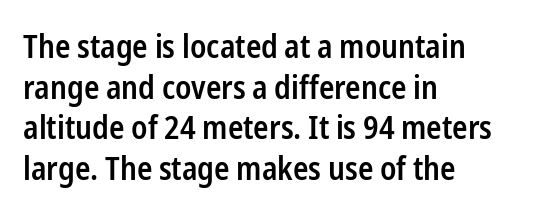
Q: Is the text bold? A: Semi-bold.
Q: Is the text italic (slanted)? A: No, it is upright.
Q: Is the typeface a serif or a sans-serif typeface? A: Sans-serif.
Q: Is the text underlined? A: No.
Q: How is the paragraph aligned? A: Left-aligned.
Q: Is the spacing between letters normal or unusually wide? A: Normal.
Q: Is the spacing between lines tight, normal or loose? A: Normal.
Q: Width (condensed, normal, or wide)? A: Condensed.
Q: Stroke contrast? A: Low.
Q: x-height? A: Medium.
Q: Monospaced? A: No.
